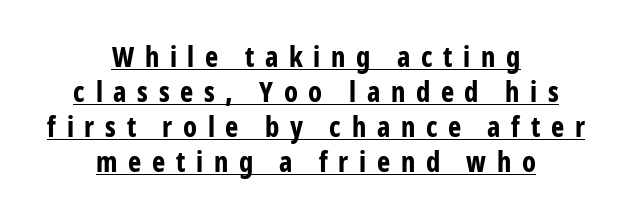
Q: Is the text bold? A: Yes.
Q: Is the text italic (slanted)? A: No, it is upright.
Q: Is the typeface a serif or a sans-serif typeface? A: Sans-serif.
Q: Is the text underlined? A: Yes.
Q: How is the paragraph aligned? A: Centered.
Q: Is the spacing between letters normal or unusually wide? A: Unusually wide.
Q: Is the spacing between lines tight, normal or loose? A: Normal.
Q: Width (condensed, normal, or wide)? A: Condensed.
Q: Stroke contrast? A: Low.
Q: x-height? A: Medium.
Q: Monospaced? A: No.
